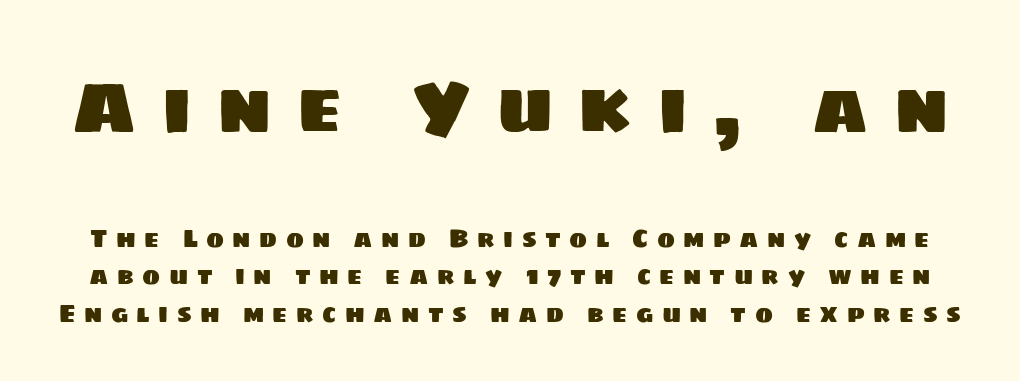
Note: larger setting up top, smaller setting below. The horizontal fit of the characters is loose and conspicuously gappy. Font category for this specimen: sans-serif. Baseline-to-baseline distance is the conventional proportion of letter height. The passage shown is typed in a proportional face where columns would drift. The zone under the glyphs is completely vacant.
